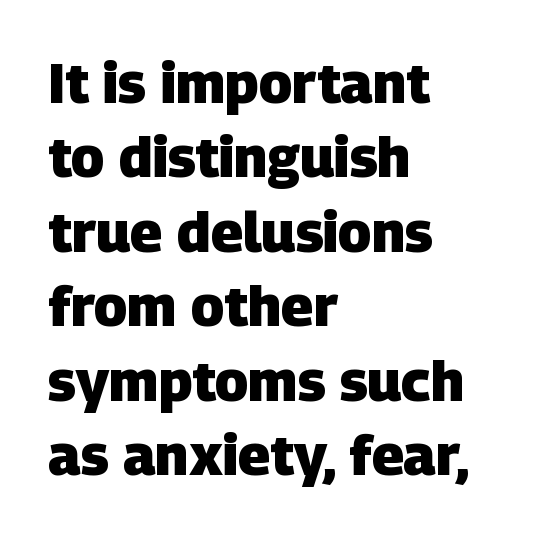
The image shows 56 px heavy sans-serif type; set left-aligned, normal line spacing (1.33x), normal letter spacing, not underlined; low stroke contrast and a large x-height.
